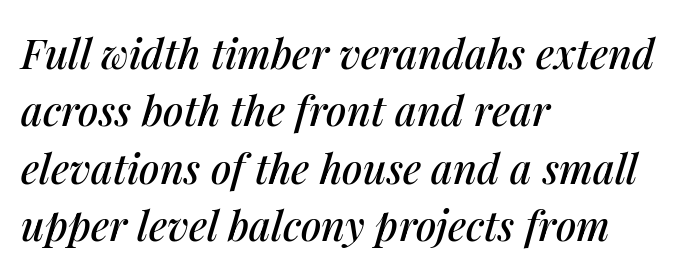
The line-height multiplier appears to be the usual default. This rendering features lettering with no underline. Quick note: italic. The gaps between neighbouring characters are ordinary and unremarkable. Layout note: lines flush left.
